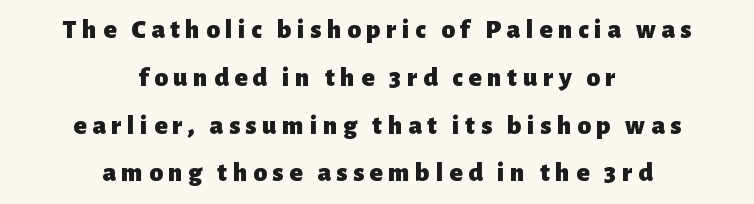
The image shows 27 px bold type, upright; set centered, line spacing 1.77x, unusually wide letter spacing (+0.21 em), not underlined.
